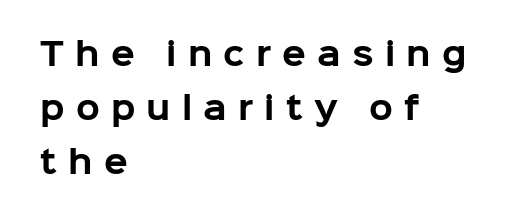
{"serif": "no", "italic": "no", "bold": "yes", "weight": "bold", "width": "normal", "stroke_contrast": "low", "x_height": "medium", "monospaced": "no", "underline": "no", "align": "left", "line_spacing_ratio": 1.74, "letter_spacing": "wide", "letter_spacing_em": 0.36, "glyph_px": 31}
